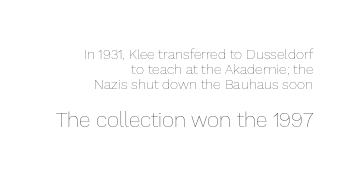
Closely set lines give the paragraph a compact silhouette. A light-to-regular cut is what we see here. This is the regular roman posture of the typeface. You get the small type first, then a jump to larger type. Honestly, there is no underline to notice here at all.
